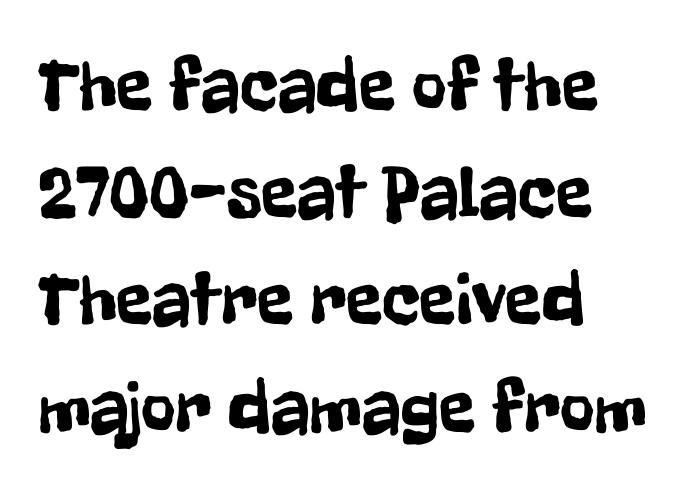
{"serif": "no", "italic": "no", "width": "condensed", "stroke_contrast": "low", "x_height": "medium", "monospaced": "no", "underline": "no", "align": "left", "line_spacing": "normal", "line_spacing_ratio": 1.43, "letter_spacing": "normal", "letter_spacing_em": 0.0, "glyph_px": 75}
